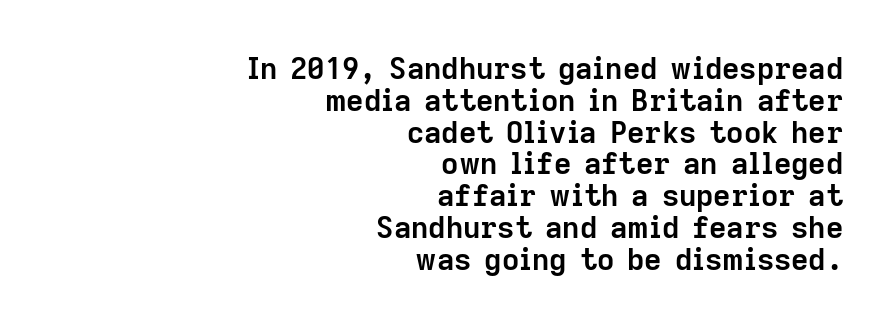
Q: Is the text bold? A: Yes.
Q: Is the text italic (slanted)? A: No, it is upright.
Q: Is the typeface a serif or a sans-serif typeface? A: Sans-serif.
Q: Is the text underlined? A: No.
Q: How is the paragraph aligned? A: Right-aligned.
Q: Is the spacing between letters normal or unusually wide? A: Normal.
Q: Is the spacing between lines tight, normal or loose? A: Tight.
Q: Width (condensed, normal, or wide)? A: Normal.
Q: Stroke contrast? A: Low.
Q: x-height? A: Medium.
Q: Monospaced? A: No.
